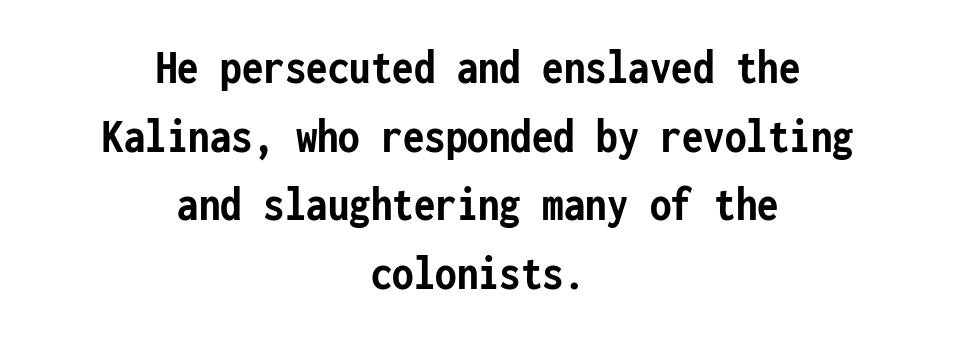
The image shows 49 px semibold, condensed sans-serif type, upright, monospaced; set centered, normal line spacing (1.4x), normal letter spacing, not underlined; low stroke contrast and a medium x-height.
